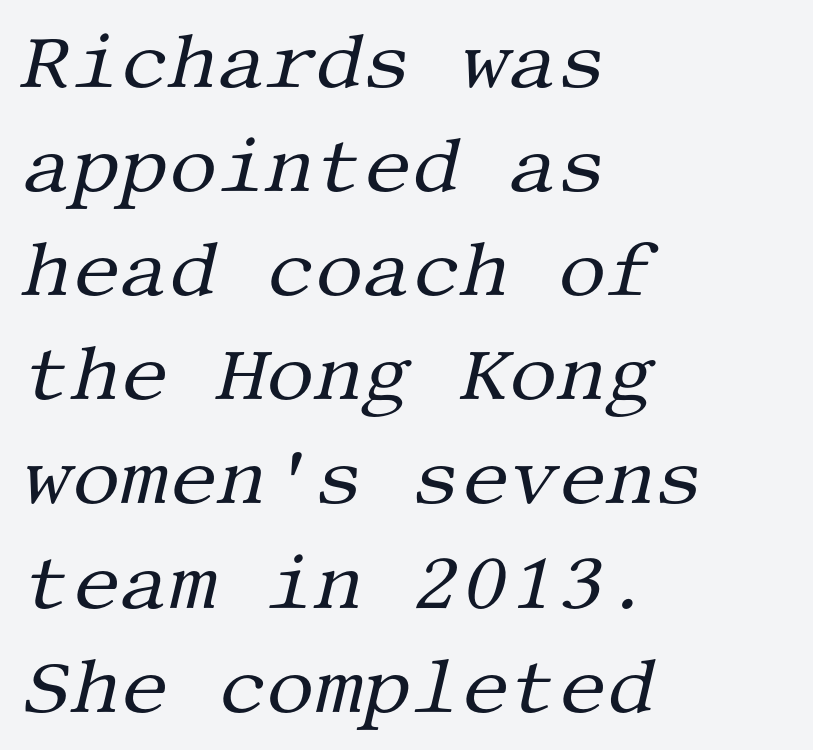
The image shows 76 px regular-weight serif type, italic (leaning right); set left-aligned, normal line spacing (1.37x), normal letter spacing, not underlined; medium stroke contrast and a large x-height.
